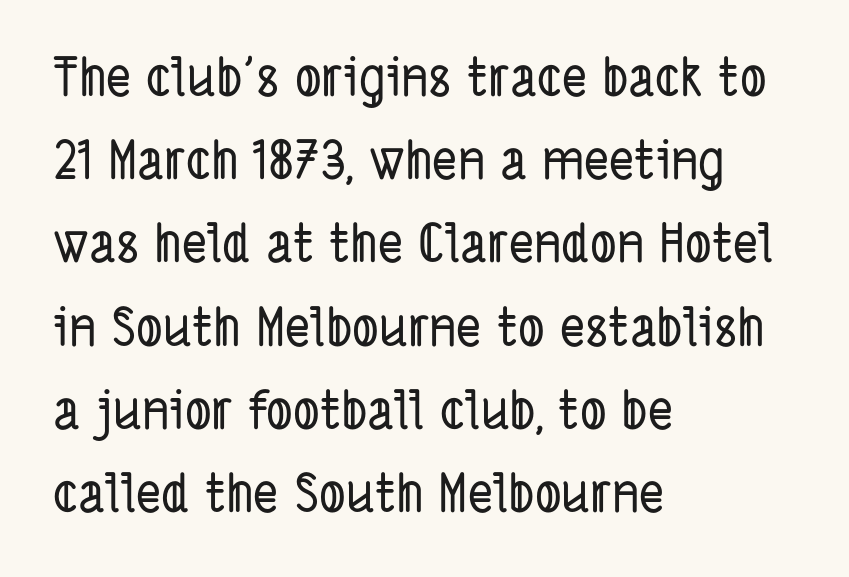
{"serif": "no", "width": "condensed", "stroke_contrast": "low", "x_height": "medium", "monospaced": "no", "underline": "no", "align": "left", "line_spacing": "normal", "line_spacing_ratio": 1.57, "letter_spacing": "normal", "letter_spacing_em": 0.0, "glyph_px": 53}
